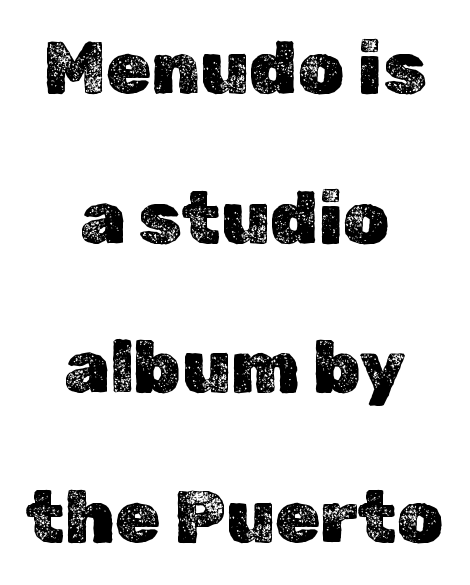
The image shows 73 px text type, upright; set centered, loose line spacing (2.05x), normal letter spacing, not underlined; a medium x-height.
